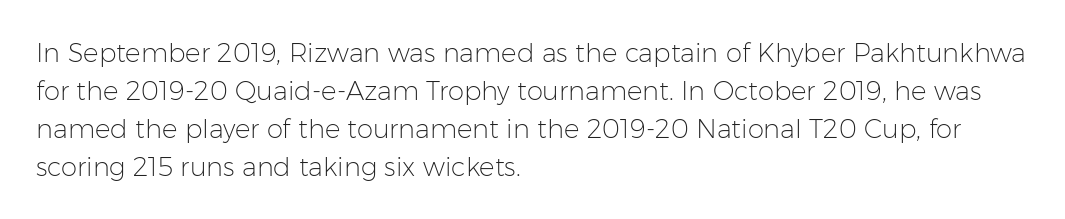
Visually the block forms a straight wall on the left and a jagged coastline on the right. Caption: standard tracking, unaltered. The type sits square on the baseline with zero lean. Weight: not bold — regular or lighter.
